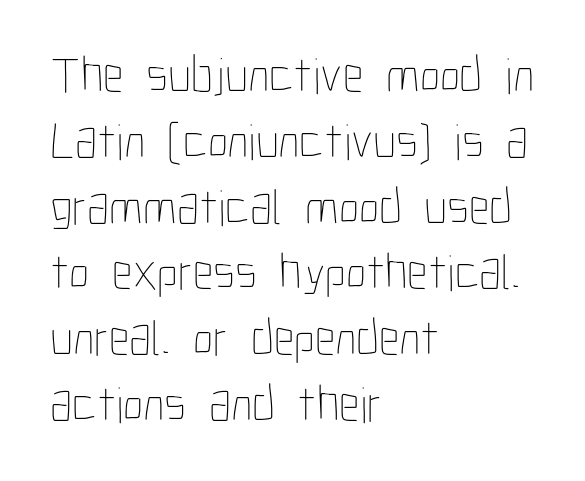
Stroke thickness stays within the range of a standard reading face or lighter. A normal amount of white space separates one row of letters from the next. Clear beneath every line of the passage. The typesetter chose a ragged-right arrangement here. The passage shown is typed in a proportional face where columns would drift.
